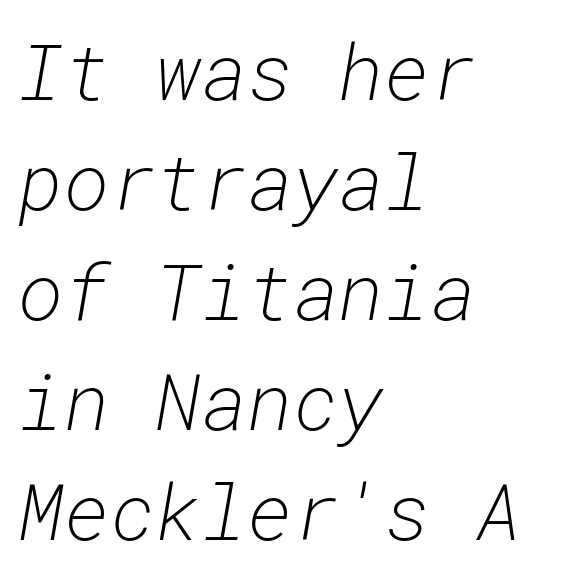
The image shows 78 px light type, italic (leaning right), monospaced; set left-aligned, normal line spacing (1.41x), normal letter spacing, not underlined; low stroke contrast and a medium x-height.
